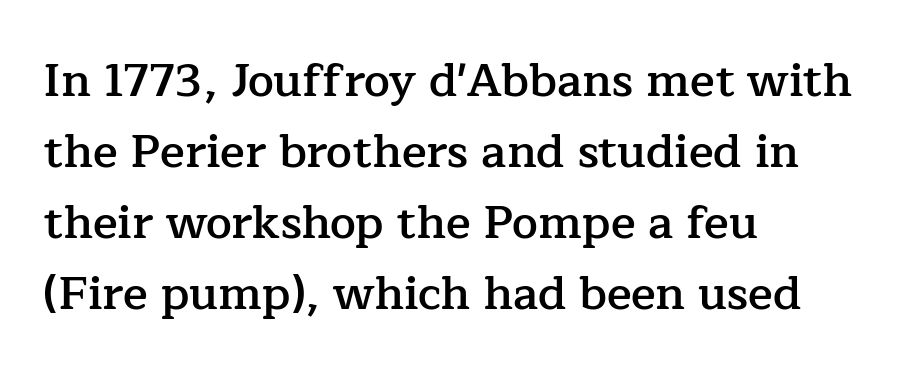
{"serif": "yes", "italic": "no", "bold": "semi", "weight": "semibold", "width": "normal", "stroke_contrast": "low", "x_height": "medium", "monospaced": "no", "underline": "no", "align": "left", "line_spacing": "normal", "line_spacing_ratio": 1.54, "letter_spacing": "normal", "letter_spacing_em": 0.0, "glyph_px": 46}
